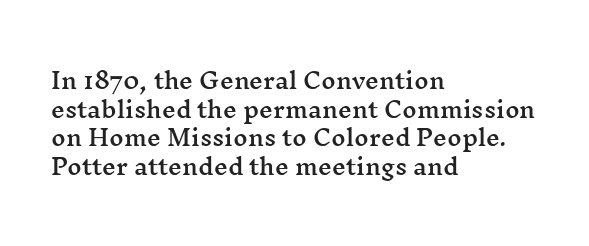
A normal amount of white space separates one row of letters from the next. Unmarked baselines from the first word to the last. These lines were composed using upright roman letters. Compared with typical body copy, the letter spacing here is the same. Line beginnings align vertically; line endings do not.
